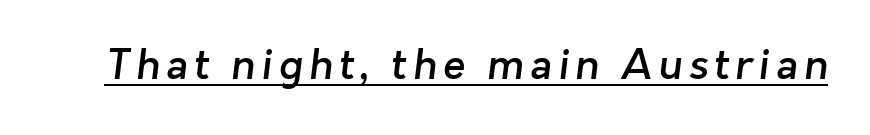
The image shows 41 px semibold sans-serif type; set underlined; low stroke contrast and a medium x-height.
